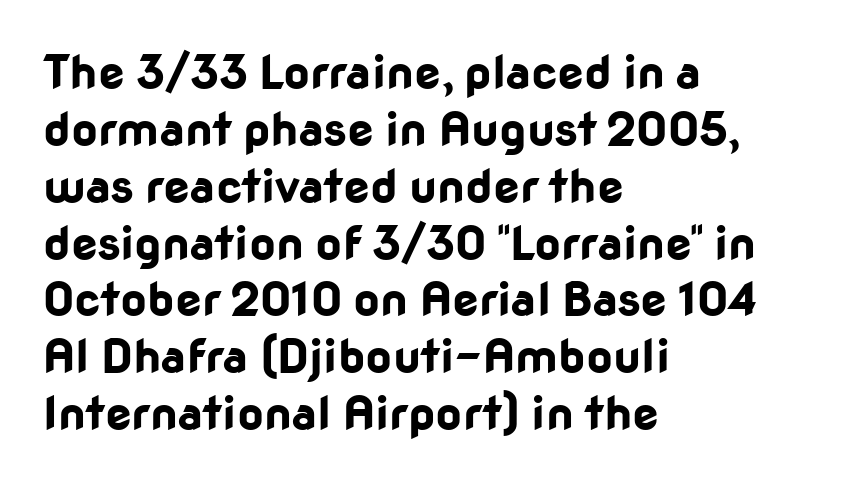
{"serif": "no", "italic": "no", "bold": "yes", "weight": "bold", "width": "normal", "stroke_contrast": "low", "x_height": "medium", "monospaced": "no", "underline": "no", "align": "left", "line_spacing_ratio": 1.21, "letter_spacing": "normal", "letter_spacing_em": 0.0, "glyph_px": 47}
